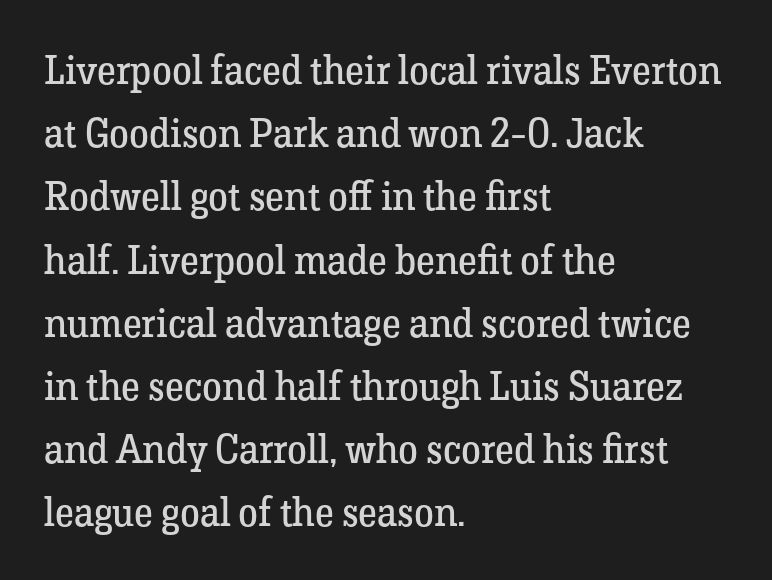
{"serif": "yes", "italic": "no", "bold": "no", "weight": "regular", "width": "normal", "stroke_contrast": "low", "x_height": "medium", "monospaced": "no", "underline": "no", "align": "left", "line_spacing": "normal", "line_spacing_ratio": 1.58, "letter_spacing": "normal", "letter_spacing_em": 0.0, "glyph_px": 40}
